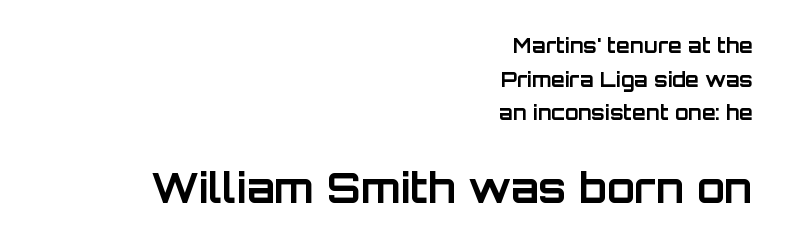
The image shows 41 px bold sans-serif type, upright; set right-aligned, normal line spacing (1.68x), normal letter spacing, not underlined; the second (bottom) block is 2.05x larger; low stroke contrast and a large x-height.
